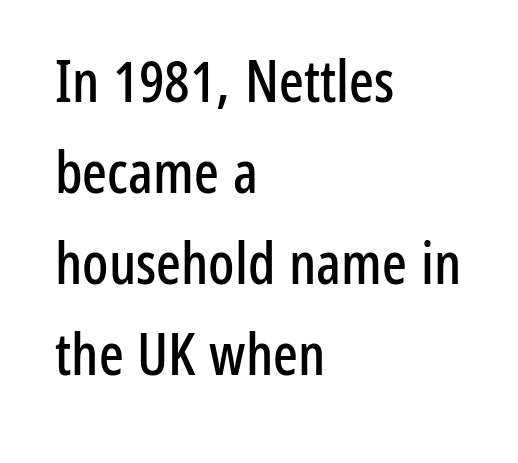
The image shows 58 px condensed sans-serif type, upright; set left-aligned, normal line spacing (1.57x), normal letter spacing, not underlined; low stroke contrast and a medium x-height.
